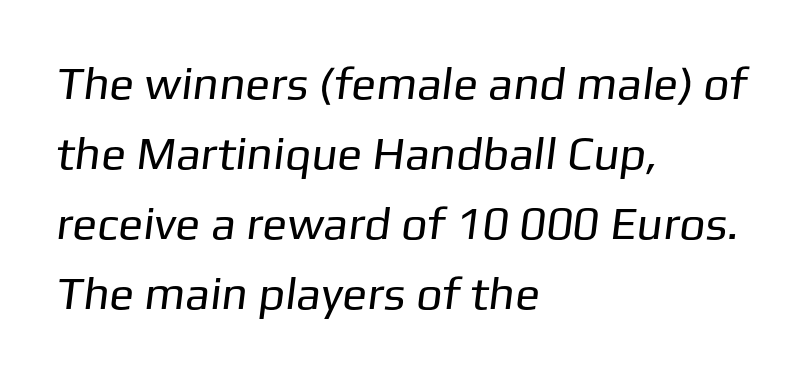
The image shows 46 px regular-weight sans-serif type; set left-aligned, normal line spacing (1.52x), normal letter spacing, not underlined; low stroke contrast and a medium x-height.
